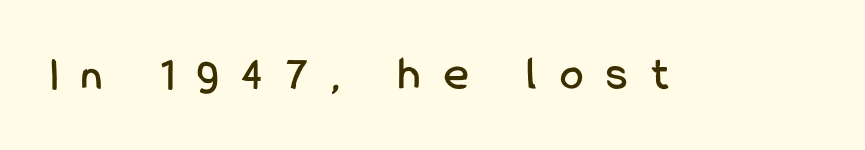
Quick note: underline off. Tall strokes in this sample are plumb rather than angled. A typesetter would call this proportional, since set widths differ per character. The glyphs in this specimen are sans serif.
